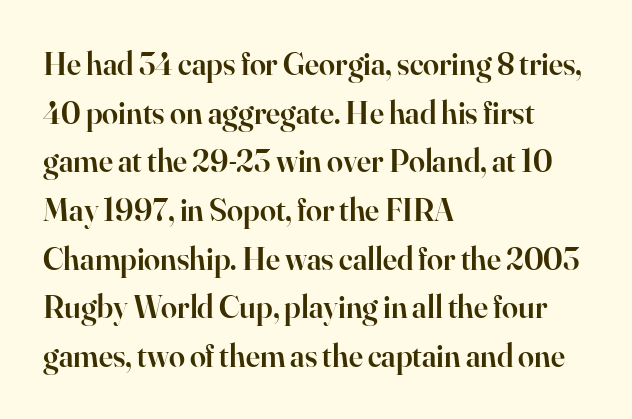
{"serif": "yes", "italic": "no", "bold": "semi", "weight": "semibold", "width": "normal", "stroke_contrast": "high", "x_height": "small", "monospaced": "no", "underline": "no", "align": "left", "line_spacing": "normal", "line_spacing_ratio": 1.52, "letter_spacing": "normal", "letter_spacing_em": 0.0, "glyph_px": 32}
